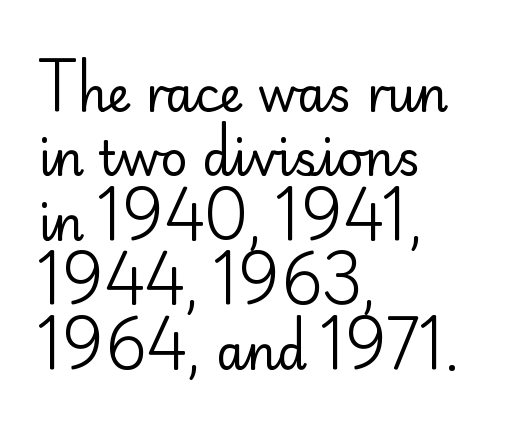
No letter is thick-stroked: the sample isn't bold. Think of a printed novel: that variable character pitch is what you see here. The area under the type is left untouched. A typesetter would call this leading conventional body-copy spacing. The rendering shows plain stroke endings on the letterforms — a sans-serif design.
